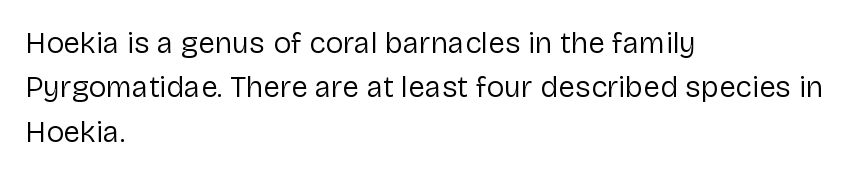
The image shows 30 px regular-weight sans-serif type, upright; set left-aligned, normal line spacing (1.48x), normal letter spacing, not underlined; low stroke contrast and a medium x-height.
